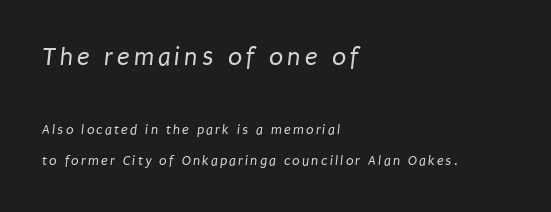
The earlier block is typeset at a bigger size than the later block. The gap between lines stays unmarked. Left-aligned paragraph, ragged on the right. The space between consecutive lines is lavish. Caption: face not bold, strokes unweighted.
